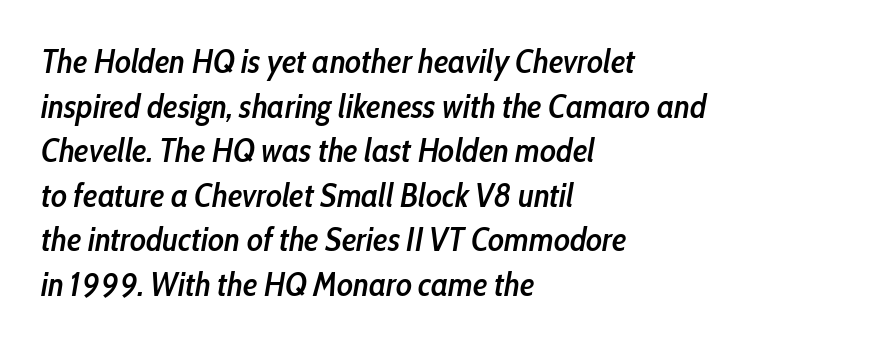
The image shows 33 px semibold, condensed type, italic (leaning right); set left-aligned, normal line spacing (1.35x), normal letter spacing, not underlined; low stroke contrast and a medium x-height.
